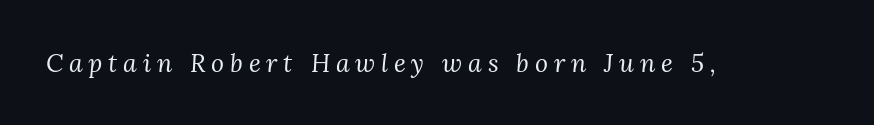
Quick note: underline off. Weight: in the light-to-regular range. Caption: expanded tracking, letters set apart. Yep, that's italic — everything's leaning.
